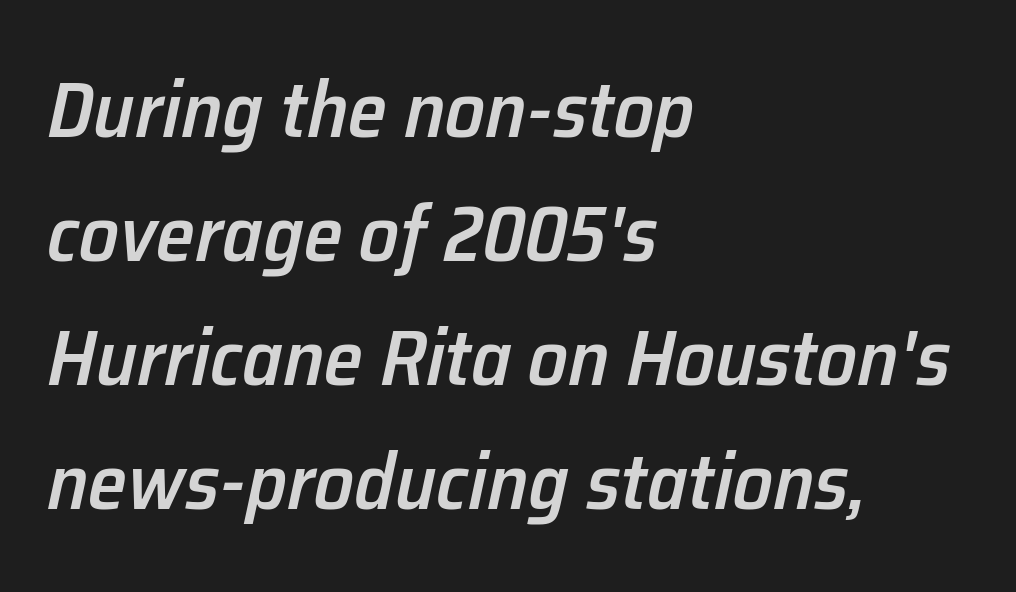
The image shows 79 px semibold type, italic (leaning right); set left-aligned, normal line spacing (1.57x), normal letter spacing, not underlined; low stroke contrast and a medium x-height.
